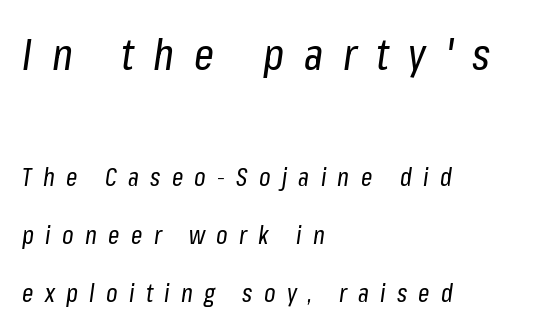
{"italic": "yes", "lean": "right", "slant_degrees": 8, "bold": "no", "weight": "regular", "width": "condensed", "stroke_contrast": "low", "x_height": "medium", "monospaced": "no", "underline": "no", "align": "left", "line_spacing": "loose", "line_spacing_ratio": 2.32, "letter_spacing": "wide", "letter_spacing_em": 0.45, "larger_block": "first", "size_ratio": 1.76, "glyph_px": 44}
